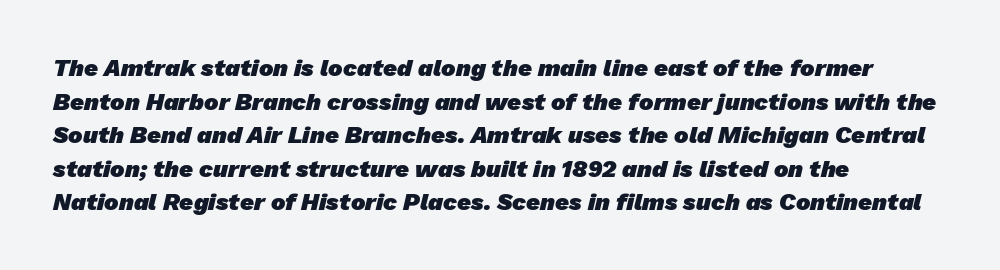
Q: Is the text bold? A: Yes.
Q: Is the text underlined? A: No.
Q: How is the paragraph aligned? A: Left-aligned.
Q: Is the spacing between letters normal or unusually wide? A: Normal.
Q: Is the spacing between lines tight, normal or loose? A: Normal.
